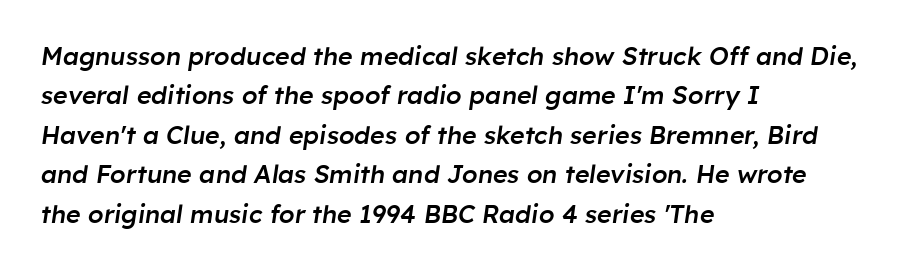
Q: Is the text bold? A: Semi-bold.
Q: Is the text italic (slanted)? A: Yes, it leans right by about 8 degrees.
Q: Is the text underlined? A: No.
Q: How is the paragraph aligned? A: Left-aligned.
Q: Is the spacing between letters normal or unusually wide? A: Normal.
Q: Is the spacing between lines tight, normal or loose? A: Normal.
